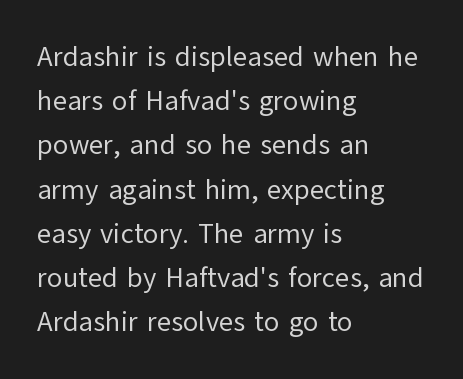
{"serif": "no", "italic": "no", "bold": "no", "weight": "regular", "width": "normal", "stroke_contrast": "low", "x_height": "medium", "monospaced": "no", "underline": "no", "align": "left", "line_spacing": "normal", "line_spacing_ratio": 1.58, "letter_spacing": "normal", "letter_spacing_em": 0.0, "glyph_px": 28}
